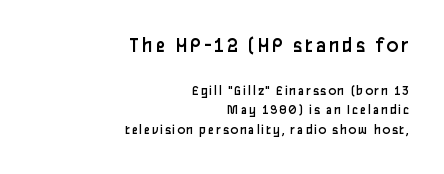
The image shows 22 px text type, upright; set right-aligned, normal line spacing (1.41x), not underlined; the first (top) block is 1.57x larger.
